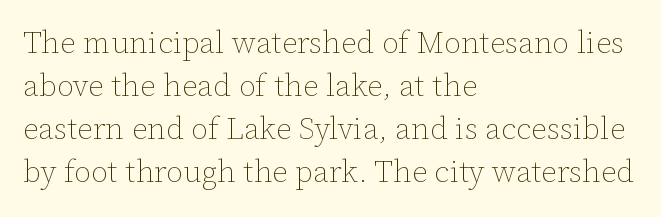
Q: Is the text bold? A: No.
Q: Is the text italic (slanted)? A: No, it is upright.
Q: Is the text underlined? A: No.
Q: How is the paragraph aligned? A: Left-aligned.
Q: Is the spacing between letters normal or unusually wide? A: Normal.
Q: Is the spacing between lines tight, normal or loose? A: Normal.
Q: Width (condensed, normal, or wide)? A: Normal.
Q: Stroke contrast? A: Low.
Q: x-height? A: Medium.
Q: Monospaced? A: No.
